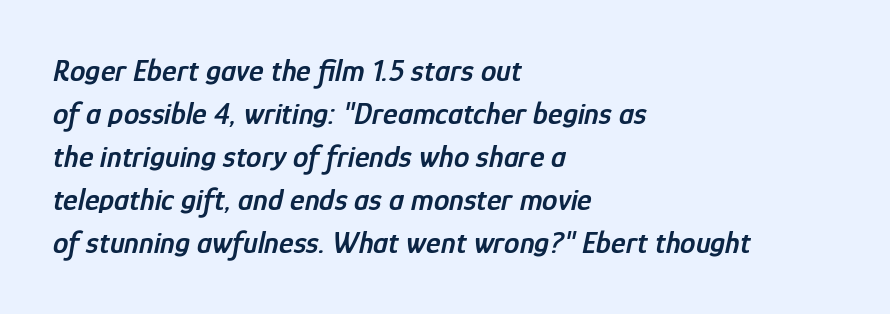
Compared with a centered layout, this one pins lines to the left instead. Is the type bold? Partly — it's a semibold, heavier than regular but not fully bold. How would I describe the line gaps? Plain and ordinary. Character widths vary here, with narrow letters taking less room than wide ones. A clean baseline with only descenders dipping below it.
